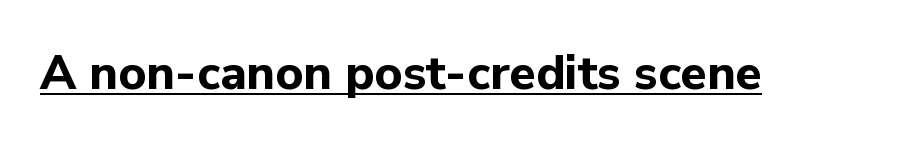
Q: Is the text bold? A: Yes.
Q: Is the text italic (slanted)? A: No, it is upright.
Q: Is the typeface a serif or a sans-serif typeface? A: Sans-serif.
Q: Is the text underlined? A: Yes.
Q: Is the spacing between letters normal or unusually wide? A: Normal.
Q: Width (condensed, normal, or wide)? A: Normal.
Q: Stroke contrast? A: Low.
Q: x-height? A: Medium.
Q: Monospaced? A: No.
